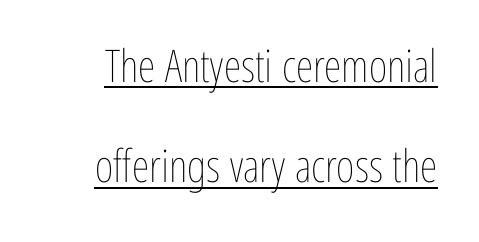
Underline: present. Posture: vertical. The characters are drawn with everyday or finer stroke widths. Spacing verdict: proportional, widths tailored to each character. The block of text is sparse from top to bottom, with ample space between rows. Compared with typical body copy, the letter spacing here is the same.
